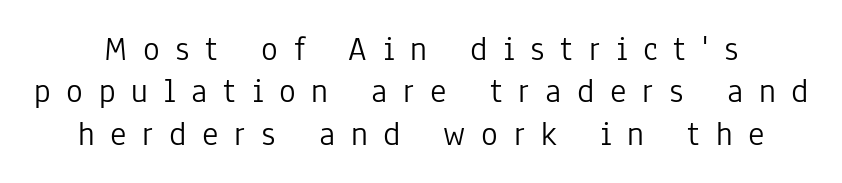
The image shows 35 px light, condensed sans-serif type, upright; set line spacing 1.21x, unusually wide letter spacing (+0.45 em), not underlined; low stroke contrast and a medium x-height.
